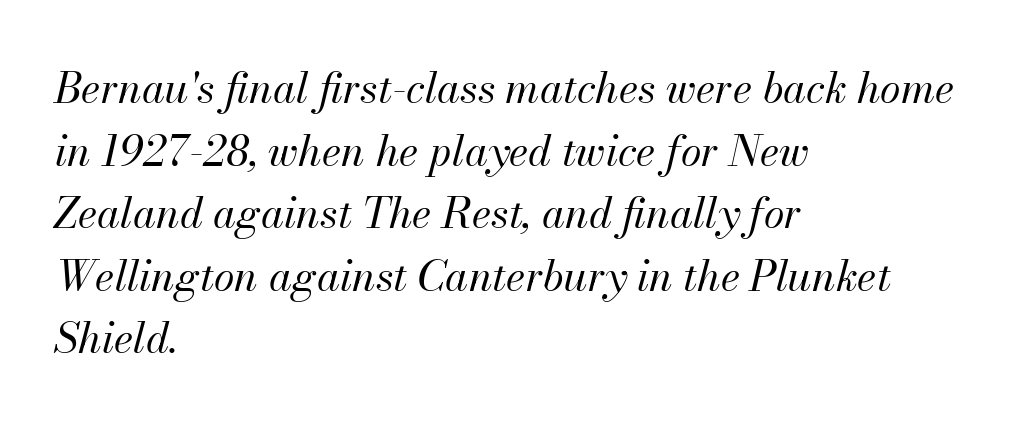
{"italic": "yes", "lean": "right", "slant_degrees": 13, "bold": "no", "weight": "regular", "width": "normal", "stroke_contrast": "medium", "x_height": "small", "monospaced": "no", "underline": "no", "align": "left", "line_spacing": "normal", "line_spacing_ratio": 1.49, "letter_spacing": "normal", "letter_spacing_em": 0.0, "glyph_px": 42}
